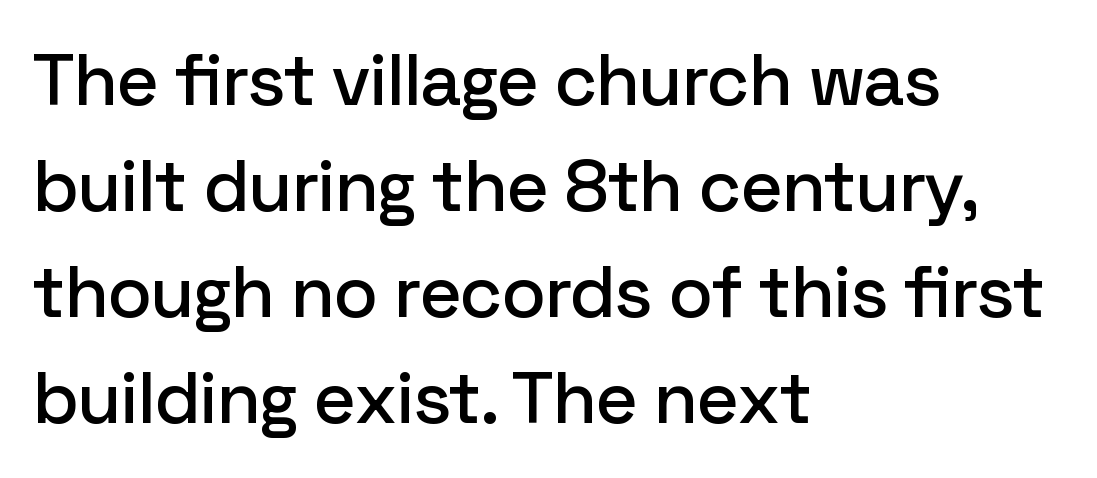
The image shows 73 px sans-serif type, upright; set left-aligned, normal line spacing (1.45x), normal letter spacing, not underlined; low stroke contrast and a medium x-height.
